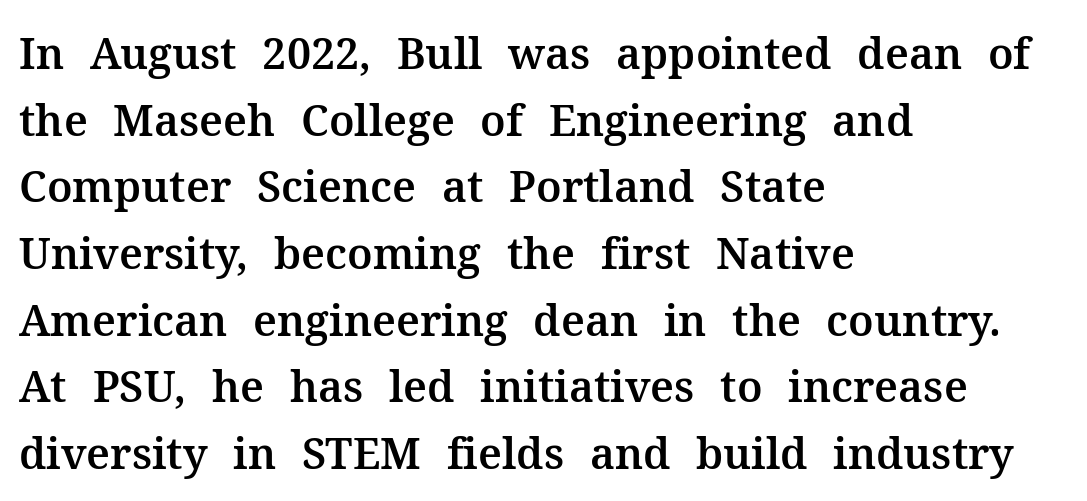
The image shows 43 px serif type, upright; set left-aligned, normal line spacing (1.55x), normal letter spacing, not underlined; medium stroke contrast and a medium x-height.
